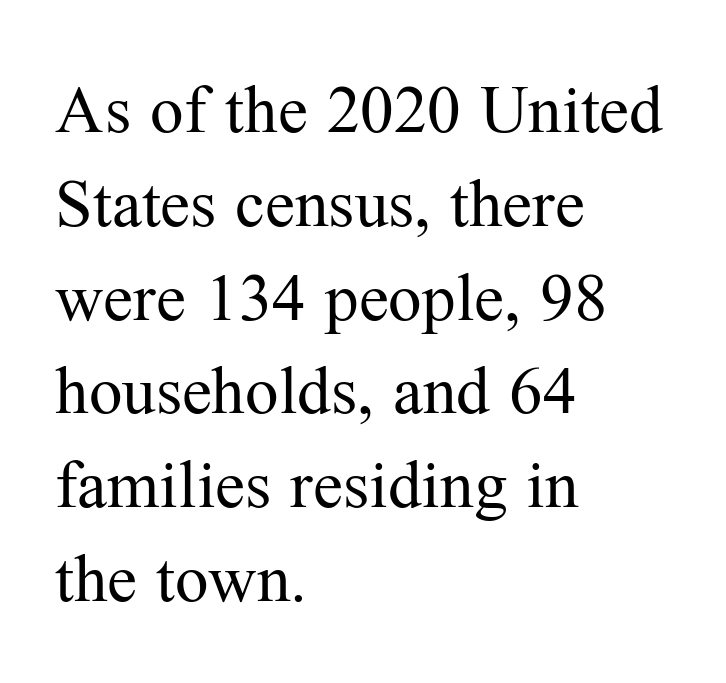
The image shows 67 px regular-weight serif type, upright; set left-aligned, normal line spacing (1.4x), normal letter spacing, not underlined; medium stroke contrast and a medium x-height.
